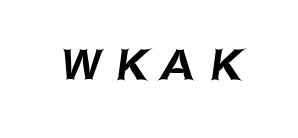
{"serif": "no", "width": "normal", "stroke_contrast": "low", "x_height": "medium", "monospaced": "no", "underline": "no", "letter_spacing": "wide", "letter_spacing_em": 0.39, "glyph_px": 41}
